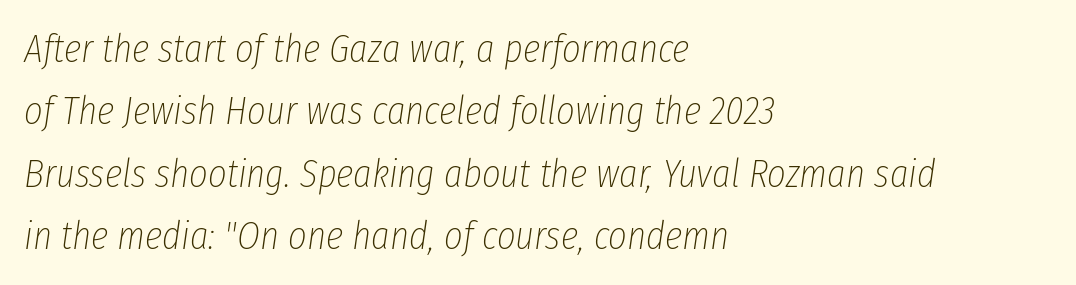
The paragraph has a hard left edge and a soft right edge. The rows are spaced the way most documents space them. Type without underlining. Designer's note — italics engaged. Bold? No — there's no thickening of the strokes. Observe the ordinary spacing: letters are neighbours, not strangers.
